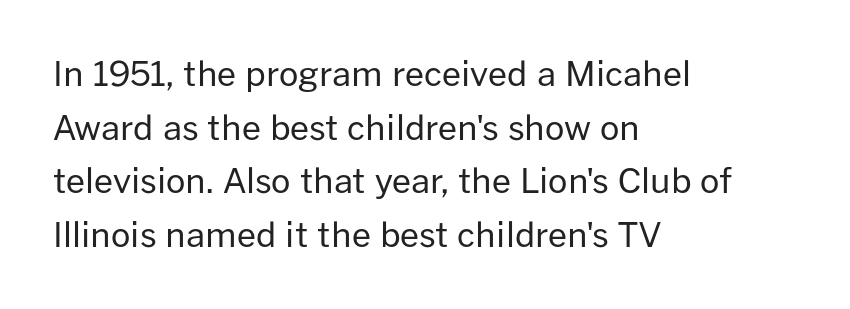
Q: Is the text bold? A: No.
Q: Is the text italic (slanted)? A: No, it is upright.
Q: Is the typeface a serif or a sans-serif typeface? A: Sans-serif.
Q: Is the text underlined? A: No.
Q: How is the paragraph aligned? A: Left-aligned.
Q: Is the spacing between letters normal or unusually wide? A: Normal.
Q: Is the spacing between lines tight, normal or loose? A: Normal.
Q: Width (condensed, normal, or wide)? A: Normal.
Q: Stroke contrast? A: Low.
Q: x-height? A: Medium.
Q: Monospaced? A: No.
